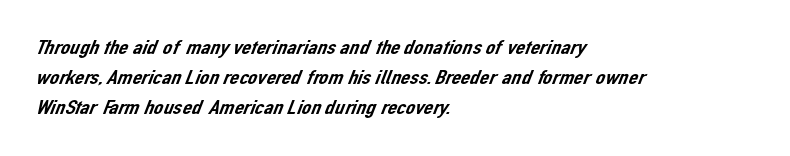
Line spacing here is normal. Default kerning and tracking; the words read as compact shapes. Which margin do the lines hug? The left one — the right edge is uneven. Check the space under the baseline: it is left empty.
